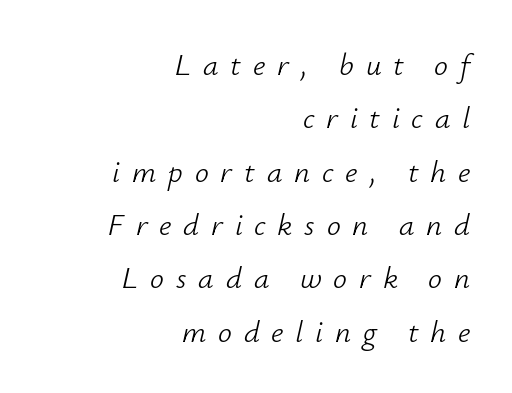
{"italic": "yes", "lean": "right", "slant_degrees": 12, "bold": "no", "weight": "light", "width": "normal", "stroke_contrast": "low", "x_height": "small", "monospaced": "no", "underline": "no", "align": "right", "line_spacing_ratio": 1.72, "letter_spacing": "wide", "letter_spacing_em": 0.38, "glyph_px": 31}
